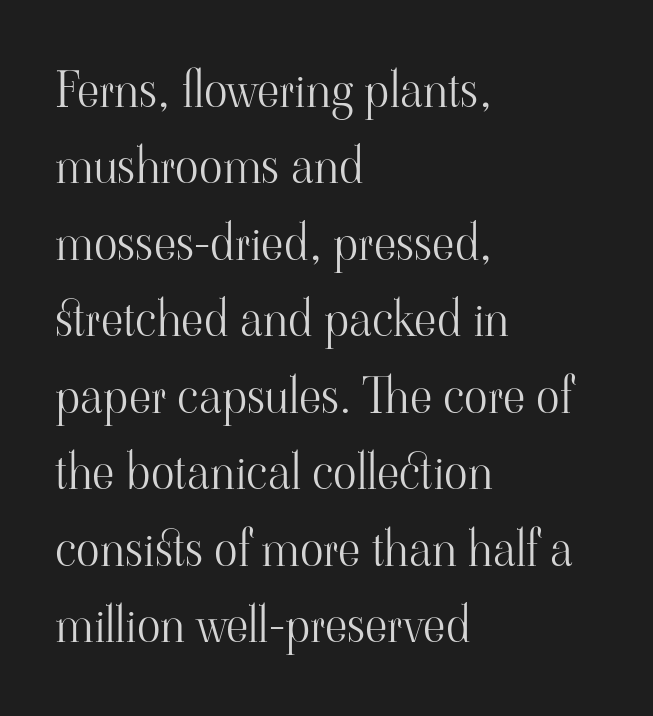
Q: Is the text bold? A: No.
Q: Is the text italic (slanted)? A: No, it is upright.
Q: Is the typeface a serif or a sans-serif typeface? A: Serif.
Q: Is the text underlined? A: No.
Q: How is the paragraph aligned? A: Left-aligned.
Q: Is the spacing between letters normal or unusually wide? A: Normal.
Q: Is the spacing between lines tight, normal or loose? A: Normal.
Q: Width (condensed, normal, or wide)? A: Normal.
Q: Stroke contrast? A: High.
Q: x-height? A: Small.
Q: Monospaced? A: No.
